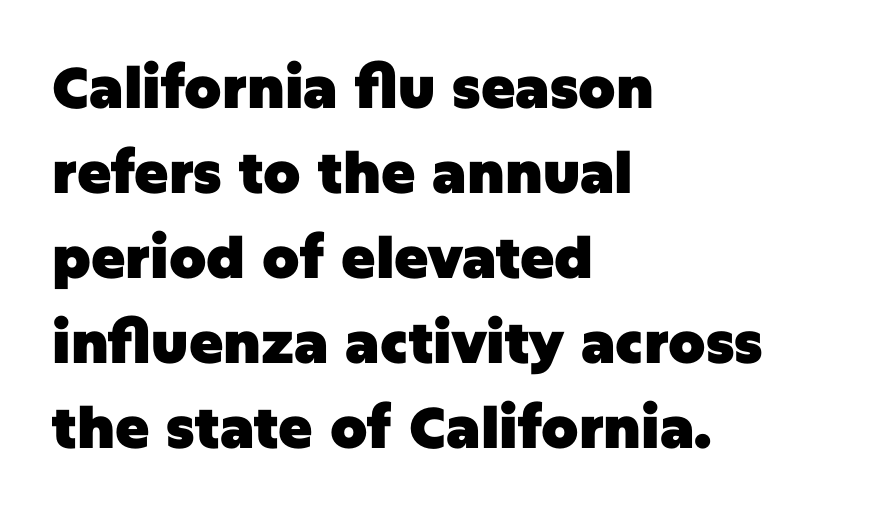
The image shows 57 px heavy sans-serif type, upright; set left-aligned, normal line spacing (1.49x), normal letter spacing, not underlined; low stroke contrast and a large x-height.
